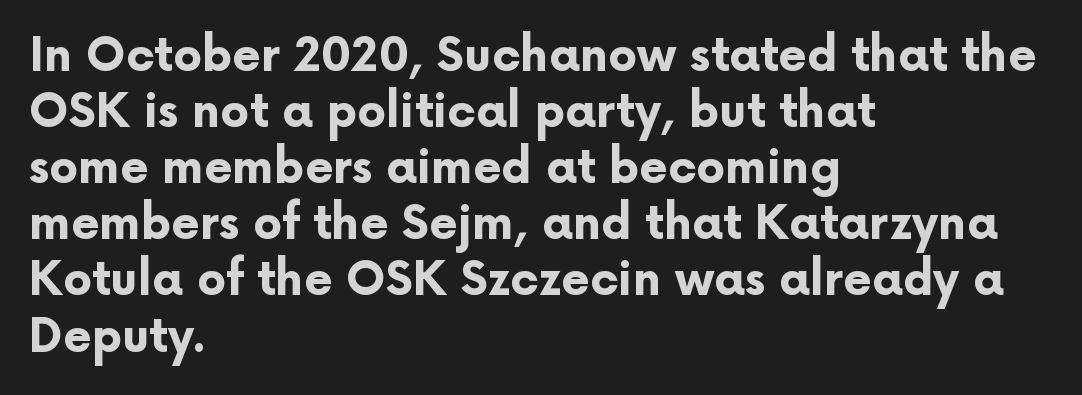
The image shows 46 px bold sans-serif type, upright; set left-aligned, line spacing 1.22x, normal letter spacing, not underlined; low stroke contrast and a medium x-height.
